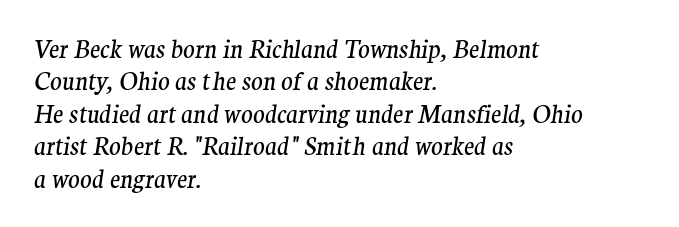
{"italic": "yes", "lean": "right", "slant_degrees": 9, "bold": "no", "underline": "no", "align": "left", "line_spacing": "normal", "line_spacing_ratio": 1.35, "letter_spacing": "normal", "letter_spacing_em": 0.0, "glyph_px": 24}
